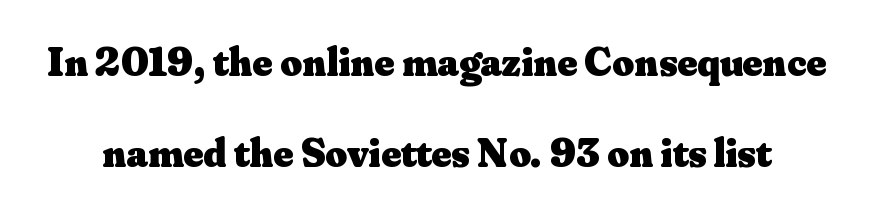
Q: Is the text bold? A: Yes.
Q: Is the text italic (slanted)? A: No, it is upright.
Q: Is the typeface a serif or a sans-serif typeface? A: Serif.
Q: Is the text underlined? A: No.
Q: Is the spacing between letters normal or unusually wide? A: Normal.
Q: Is the spacing between lines tight, normal or loose? A: Loose.
Q: Width (condensed, normal, or wide)? A: Normal.
Q: Stroke contrast? A: Medium.
Q: x-height? A: Small.
Q: Monospaced? A: No.
